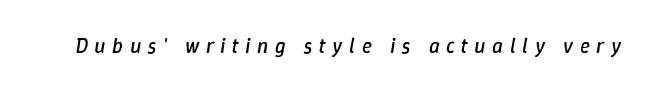
{"italic": "yes", "lean": "right", "slant_degrees": 9, "bold": "no", "underline": "no", "letter_spacing": "wide", "letter_spacing_em": 0.31, "glyph_px": 21}
